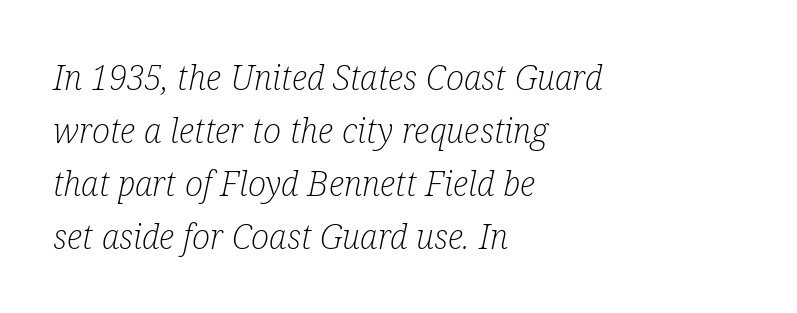
Rows of type keep a routine distance in the vertical direction. The weight would be labelled regular, book, light, or lighter still. Each line starts at the same left margin while the right side varies. Slanted lettering throughout. Look at the bottom of the vertical strokes: they flare into serifs here.
